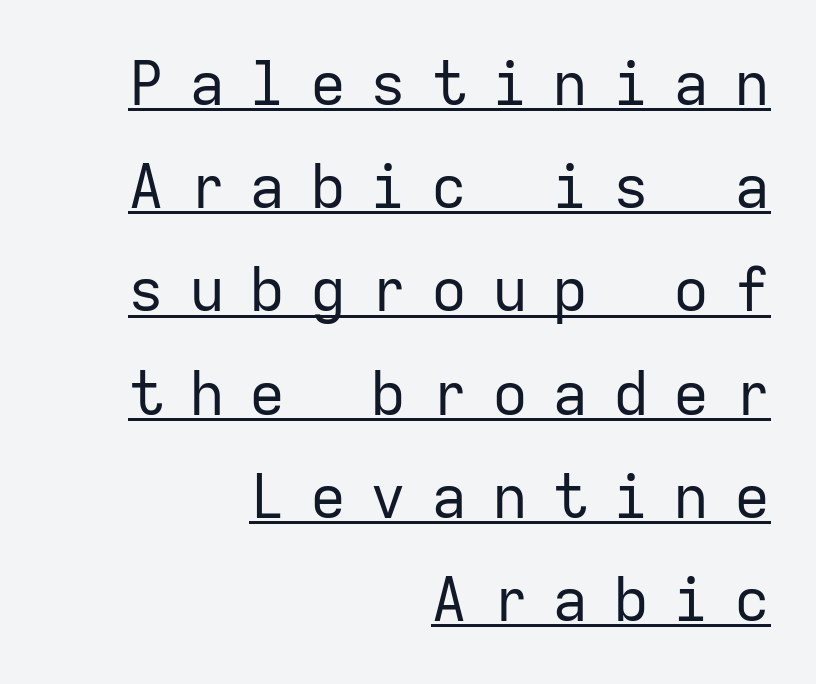
Q: Is the text bold? A: No.
Q: Is the text italic (slanted)? A: No, it is upright.
Q: Is the typeface a serif or a sans-serif typeface? A: Sans-serif.
Q: Is the text underlined? A: Yes.
Q: How is the paragraph aligned? A: Right-aligned.
Q: Is the spacing between letters normal or unusually wide? A: Unusually wide.
Q: Width (condensed, normal, or wide)? A: Normal.
Q: Stroke contrast? A: Low.
Q: x-height? A: Medium.
Q: Monospaced? A: Yes.
